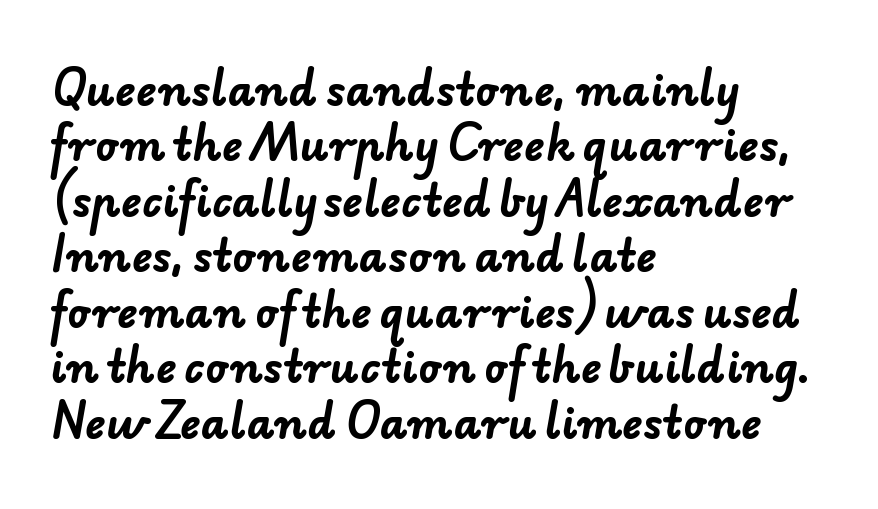
{"serif": "no", "bold": "yes", "weight": "bold", "width": "normal", "stroke_contrast": "low", "x_height": "small", "monospaced": "no", "underline": "no", "align": "left", "line_spacing": "normal", "line_spacing_ratio": 1.29, "letter_spacing": "normal", "letter_spacing_em": 0.0, "glyph_px": 43}
